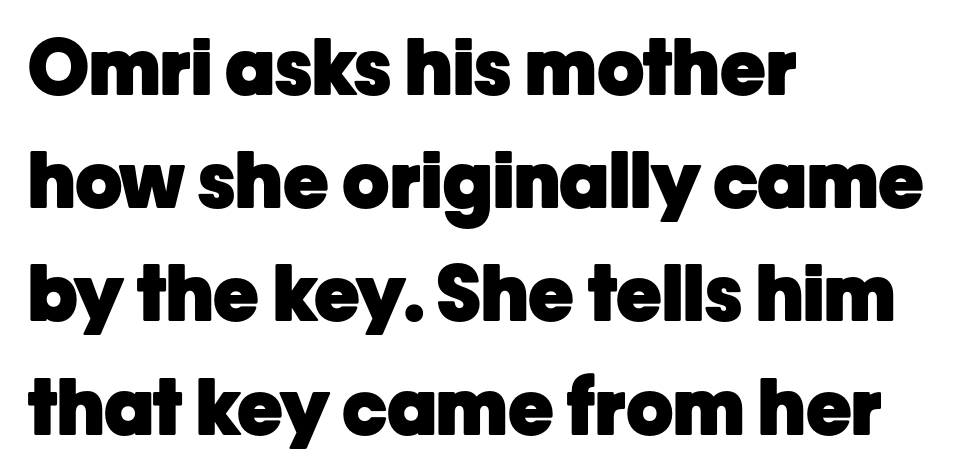
A roman cut, with each character standing at attention. Students, observe: this is what conventionally led text looks like. Nobody drew a line under any word here. Character widths vary here, with narrow letters taking less room than wide ones. Stroke thickness is high; the sample reads as a true bold. Compared with typical body copy, the letter spacing here is the same.
